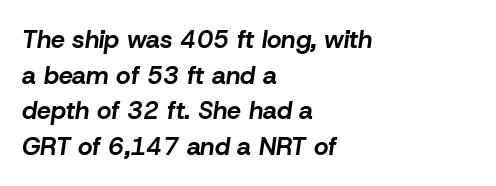
The image shows 25 px bold type, italic (leaning right); set left-aligned, normal line spacing (1.43x), normal letter spacing, not underlined.
